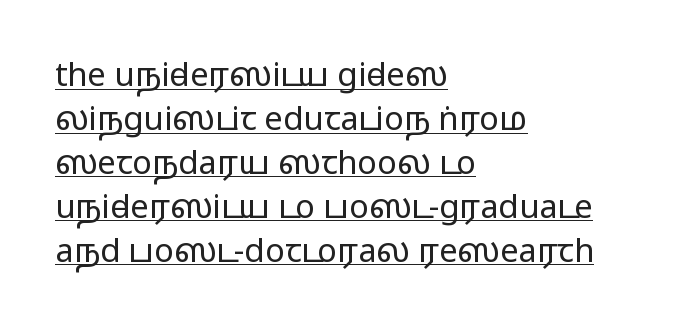
{"serif": "no", "italic": "no", "width": "wide", "stroke_contrast": "medium", "monospaced": "no", "underline": "yes", "align": "left", "line_spacing": "normal", "line_spacing_ratio": 1.33, "letter_spacing": "normal", "letter_spacing_em": 0.0, "glyph_px": 33}
